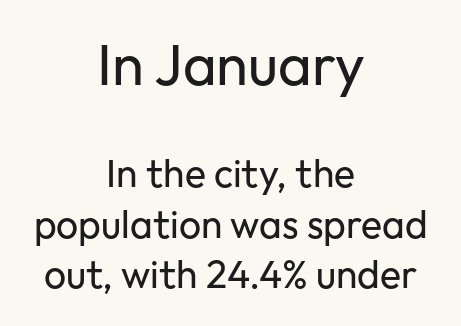
Q: Is the text bold? A: No.
Q: Is the text italic (slanted)? A: No, it is upright.
Q: Is the typeface a serif or a sans-serif typeface? A: Sans-serif.
Q: Is the text underlined? A: No.
Q: How is the paragraph aligned? A: Centered.
Q: Is the spacing between letters normal or unusually wide? A: Normal.
Q: Is the spacing between lines tight, normal or loose? A: Normal.
Q: Which block of text is set in a larger size, the first (top) or the second (bottom)? A: The first (top) one.
Q: Width (condensed, normal, or wide)? A: Normal.
Q: Stroke contrast? A: Low.
Q: x-height? A: Medium.
Q: Monospaced? A: No.
